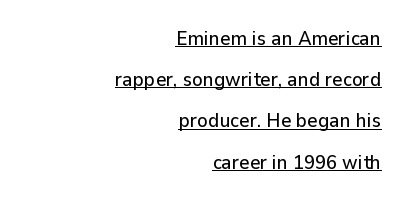
Q: Is the text italic (slanted)? A: No, it is upright.
Q: Is the text underlined? A: Yes.
Q: How is the paragraph aligned? A: Right-aligned.
Q: Is the spacing between letters normal or unusually wide? A: Normal.
Q: Is the spacing between lines tight, normal or loose? A: Loose.
